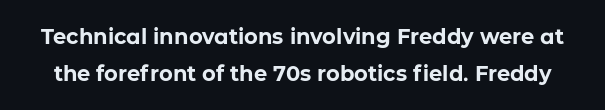
Q: Is the text bold? A: Yes.
Q: Is the text italic (slanted)? A: No, it is upright.
Q: Is the text underlined? A: No.
Q: Is the spacing between letters normal or unusually wide? A: Normal.
